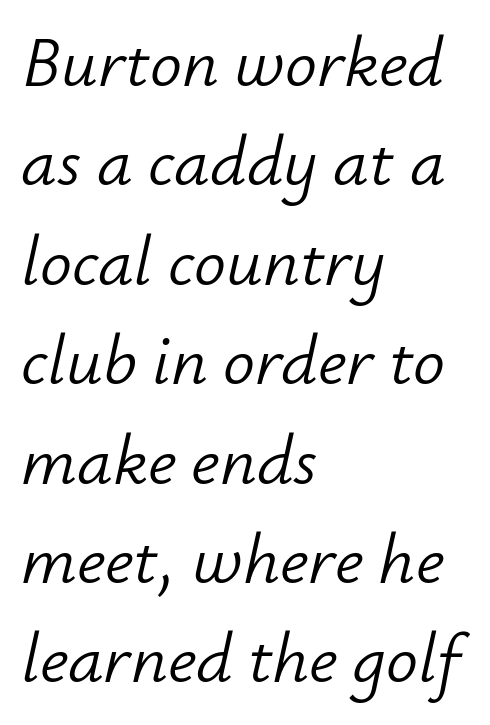
{"italic": "yes", "lean": "right", "slant_degrees": 12, "bold": "no", "weight": "light", "width": "normal", "stroke_contrast": "low", "x_height": "small", "monospaced": "no", "underline": "no", "align": "left", "line_spacing": "normal", "line_spacing_ratio": 1.4, "letter_spacing": "normal", "letter_spacing_em": 0.0, "glyph_px": 71}
